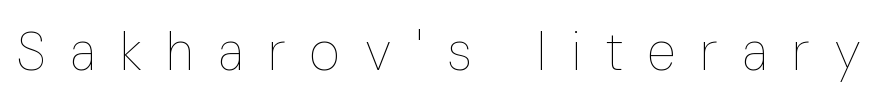
The image shows 53 px thin, condensed type, upright; set unusually wide letter spacing (+0.47 em), not underlined; low stroke contrast and a medium x-height.
